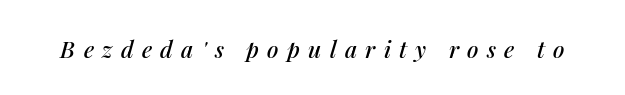
The image shows 23 px text type, italic (leaning right); set unusually wide letter spacing (+0.36 em), not underlined.
